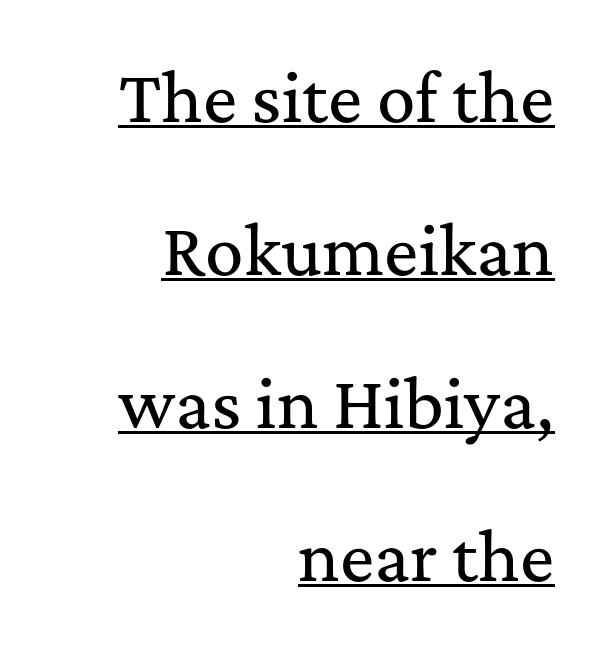
Nobody touched the tracking dial on this one. Every stem runs plumb, perpendicular to the baseline. The letters carry serifs — small finishing strokes at the ends of their stems. This rendering features underlined lettering. Alignment: flush right.
